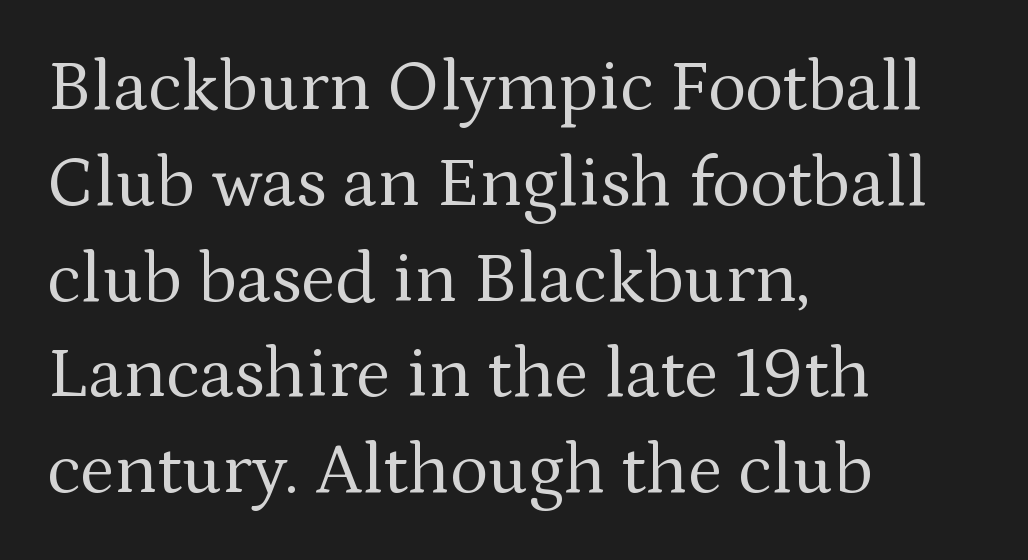
Q: Is the text bold? A: No.
Q: Is the text italic (slanted)? A: No, it is upright.
Q: Is the typeface a serif or a sans-serif typeface? A: Serif.
Q: Is the text underlined? A: No.
Q: How is the paragraph aligned? A: Left-aligned.
Q: Is the spacing between letters normal or unusually wide? A: Normal.
Q: Is the spacing between lines tight, normal or loose? A: Normal.
Q: Width (condensed, normal, or wide)? A: Normal.
Q: Stroke contrast? A: Medium.
Q: x-height? A: Medium.
Q: Monospaced? A: No.
